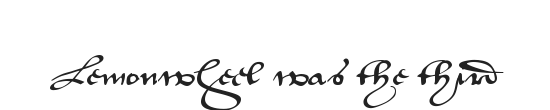
{"serif": "no", "width": "wide", "stroke_contrast": "medium", "x_height": "small", "monospaced": "no", "underline": "no", "letter_spacing": "normal", "letter_spacing_em": 0.0, "glyph_px": 30}
